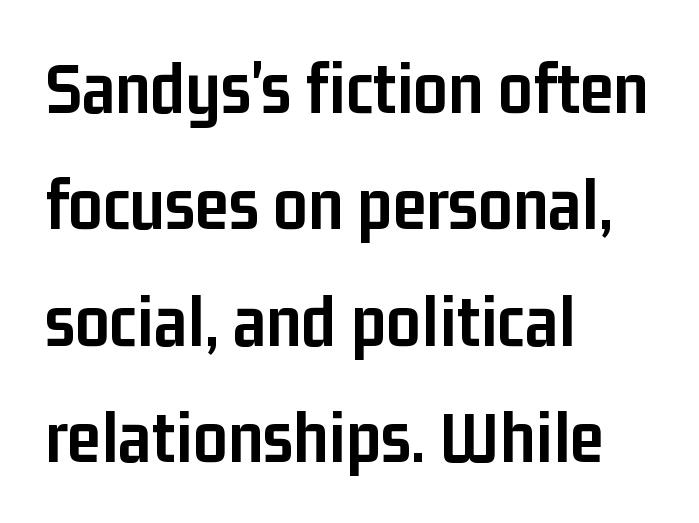
{"serif": "no", "italic": "no", "bold": "yes", "weight": "semibold", "width": "condensed", "stroke_contrast": "low", "x_height": "medium", "monospaced": "no", "underline": "no", "align": "left", "line_spacing": "normal", "line_spacing_ratio": 1.53, "letter_spacing": "normal", "letter_spacing_em": 0.0, "glyph_px": 76}
